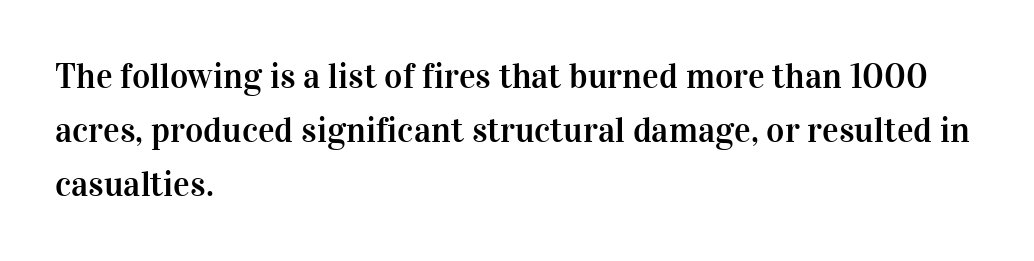
{"serif": "yes", "italic": "no", "width": "normal", "stroke_contrast": "high", "x_height": "medium", "monospaced": "no", "underline": "no", "align": "left", "line_spacing": "normal", "line_spacing_ratio": 1.54, "letter_spacing": "normal", "letter_spacing_em": 0.0, "glyph_px": 35}
